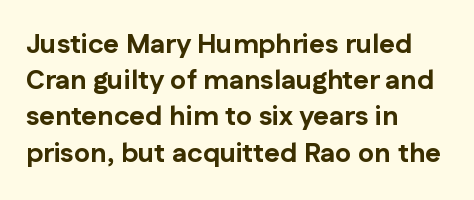
Does the weight exceed regular? Yes, all the way to bold. Inter-character spacing is left at the font's built-in metrics. If you drew a ruler down the left edge, every line would touch it. Only glyphs here, with clear space below each row. This sample keeps an unexceptional amount of space between lines.
